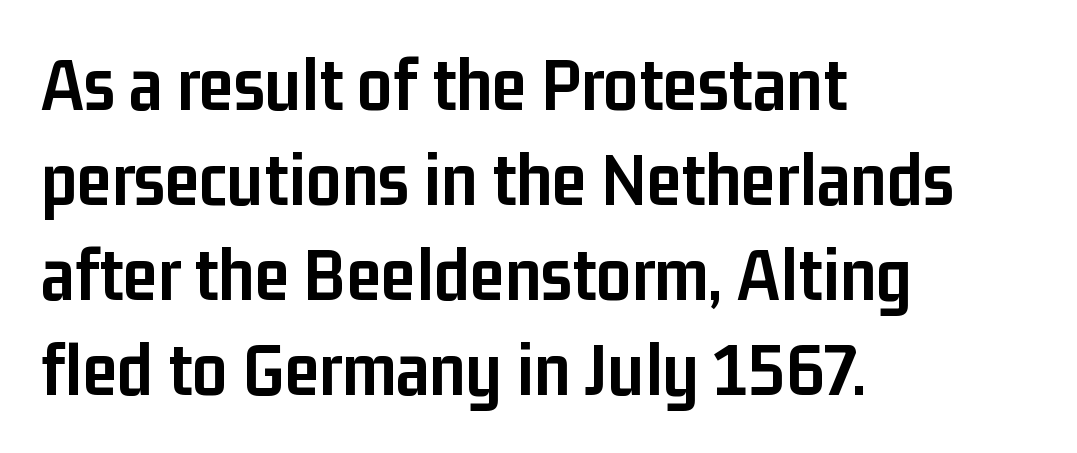
The image shows 78 px semibold, condensed sans-serif type, upright; set left-aligned, line spacing 1.22x, normal letter spacing, not underlined; low stroke contrast and a medium x-height.
